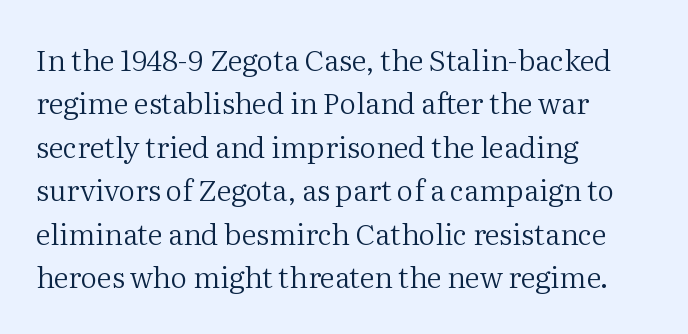
The image shows 29 px regular-weight serif type, upright; set left-aligned, normal line spacing (1.5x), normal letter spacing, not underlined; medium stroke contrast and a medium x-height.
